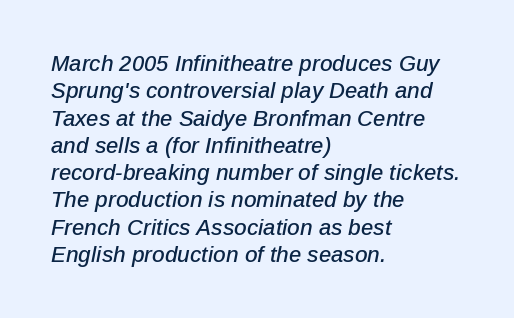
{"italic": "yes", "lean": "right", "slant_degrees": 12, "underline": "no", "align": "left", "line_spacing_ratio": 1.24, "letter_spacing": "normal", "letter_spacing_em": 0.0, "glyph_px": 22}
